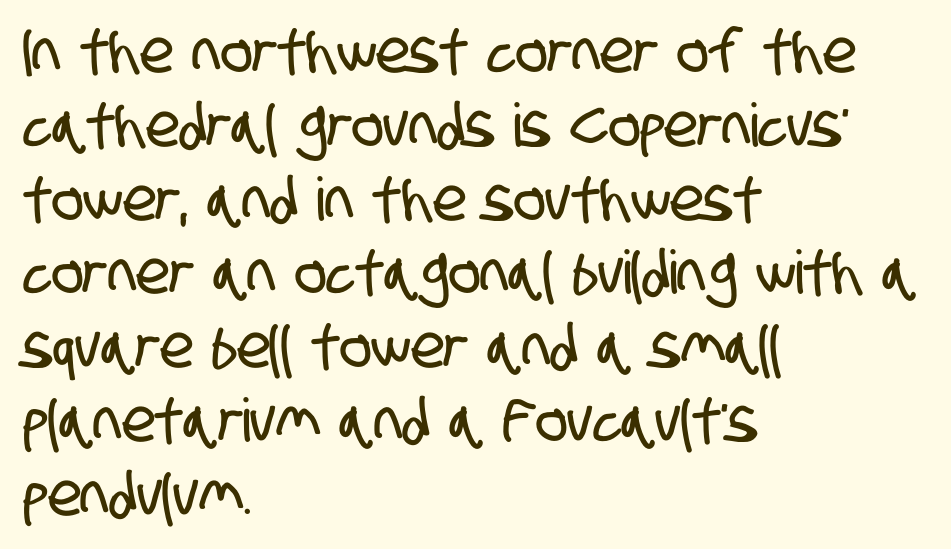
Q: Is the typeface a serif or a sans-serif typeface? A: Sans-serif.
Q: Is the text underlined? A: No.
Q: How is the paragraph aligned? A: Left-aligned.
Q: Is the spacing between letters normal or unusually wide? A: Normal.
Q: Width (condensed, normal, or wide)? A: Condensed.
Q: Stroke contrast? A: Low.
Q: x-height? A: Large.
Q: Monospaced? A: No.
